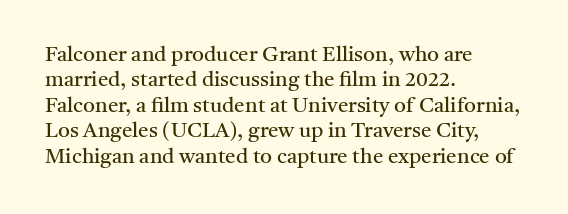
The image shows 21 px text type, upright; set left-aligned, line spacing 1.21x, normal letter spacing, not underlined.
